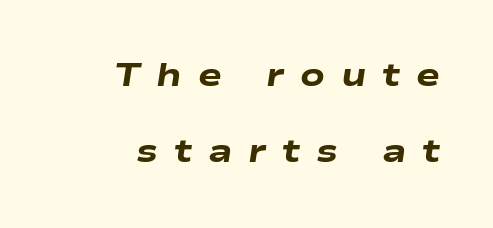
Q: Is the text bold? A: Yes.
Q: Is the text italic (slanted)? A: Yes, it leans right by about 9 degrees.
Q: Is the text underlined? A: No.
Q: How is the paragraph aligned? A: Right-aligned.
Q: Is the spacing between letters normal or unusually wide? A: Unusually wide.
Q: Is the spacing between lines tight, normal or loose? A: Loose.
Q: Width (condensed, normal, or wide)? A: Wide.
Q: Stroke contrast? A: Low.
Q: x-height? A: Medium.
Q: Monospaced? A: No.
